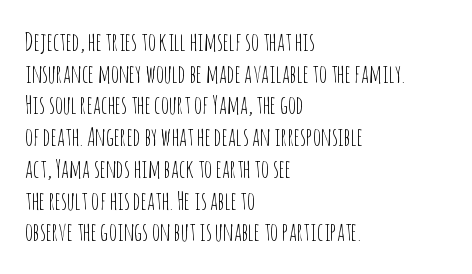
Q: Is the text bold? A: No.
Q: Is the text italic (slanted)? A: No, it is upright.
Q: Is the text underlined? A: No.
Q: How is the paragraph aligned? A: Left-aligned.
Q: Is the spacing between letters normal or unusually wide? A: Normal.
Q: Is the spacing between lines tight, normal or loose? A: Normal.
